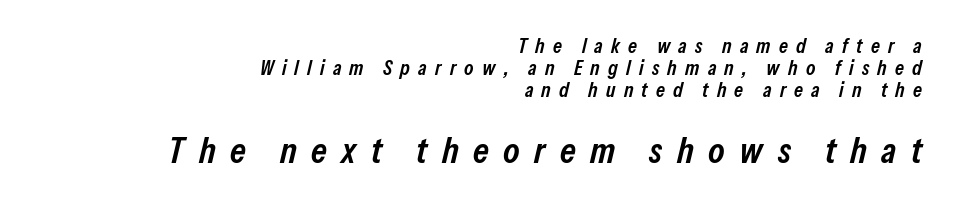
The image shows 37 px semibold, condensed type, italic (leaning right); set right-aligned, tight line spacing (1.04x), unusually wide letter spacing (+0.39 em), not underlined; the second (bottom) block is 1.76x larger; low stroke contrast and a medium x-height.
